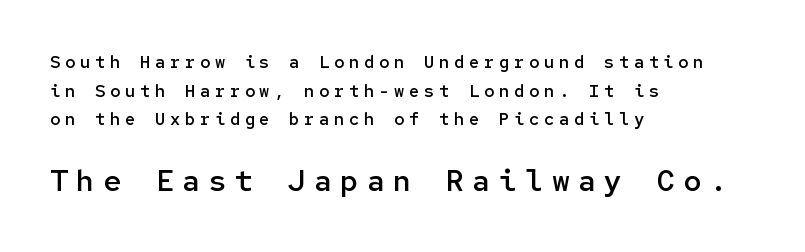
{"serif": "no", "italic": "no", "bold": "semi", "weight": "semibold", "width": "normal", "stroke_contrast": "low", "x_height": "medium", "monospaced": "yes", "underline": "no", "align": "left", "line_spacing": "normal", "line_spacing_ratio": 1.69, "letter_spacing": "wide", "letter_spacing_em": 0.28, "larger_block": "second", "size_ratio": 1.76, "glyph_px": 30}
